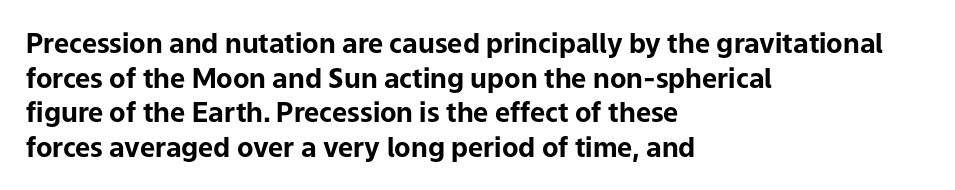
Q: Is the text bold? A: Yes.
Q: Is the text italic (slanted)? A: No, it is upright.
Q: Is the text underlined? A: No.
Q: How is the paragraph aligned? A: Left-aligned.
Q: Is the spacing between letters normal or unusually wide? A: Normal.
Q: Is the spacing between lines tight, normal or loose? A: Normal.
